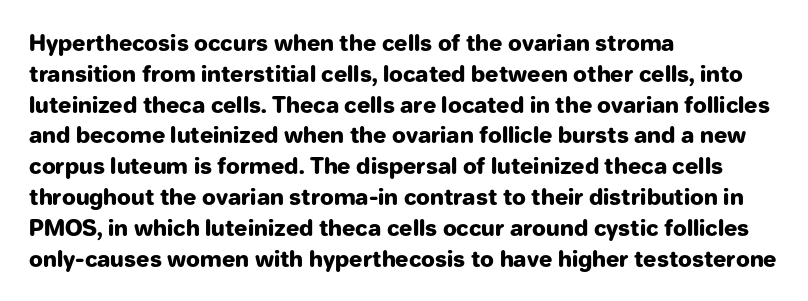
No italicization has been applied; the sample stays upright. The line-height multiplier appears to be the usual default. The face used here has the dense, thick strokes of a bold. Clear beneath every line of the passage. Each word holds together tightly as a unit, with standard inter-letter gaps. The typesetter chose a ragged-right arrangement here.
